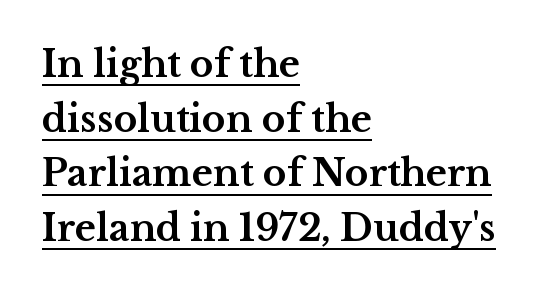
The image shows 36 px bold, wide serif type, upright; set left-aligned, normal line spacing (1.52x), normal letter spacing, underlined; medium stroke contrast and a medium x-height.
